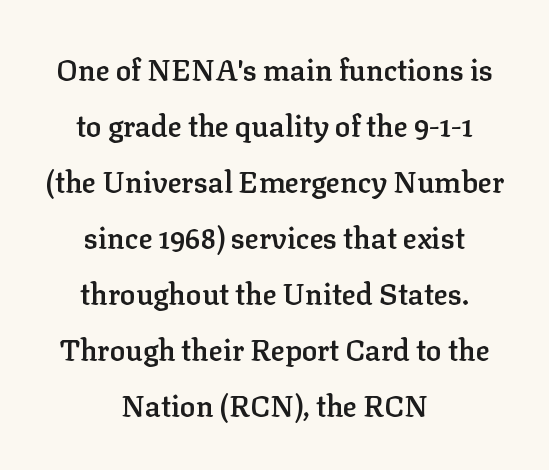
Q: Is the text bold? A: Semi-bold.
Q: Is the text italic (slanted)? A: No, it is upright.
Q: Is the typeface a serif or a sans-serif typeface? A: Serif.
Q: Is the text underlined? A: No.
Q: How is the paragraph aligned? A: Centered.
Q: Is the spacing between letters normal or unusually wide? A: Normal.
Q: Is the spacing between lines tight, normal or loose? A: Loose.
Q: Width (condensed, normal, or wide)? A: Normal.
Q: Stroke contrast? A: Low.
Q: x-height? A: Medium.
Q: Monospaced? A: No.
